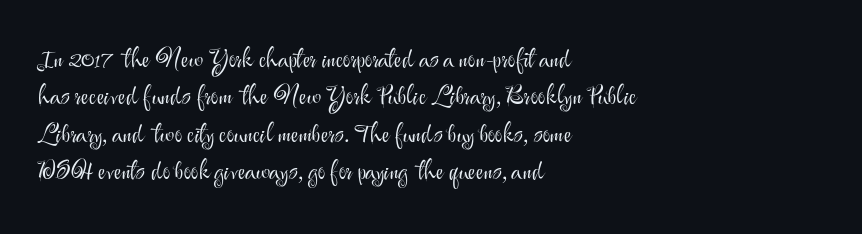
Is the letter spacing exaggerated? No — it looks like the ordinary default. This block has exactly the height ordinary leading produces. Weight: not bold — regular or lighter.
